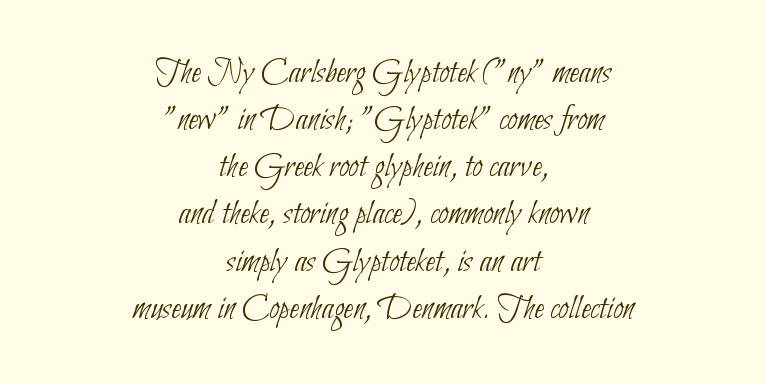
Notice how descenders clear the ascenders below comfortably — that's standard leading. The passage is arranged like a title page — every line centered. Do the characters align in a grid? No, the font is proportional. You can tell from the bare stems that sans-serif type was used.
